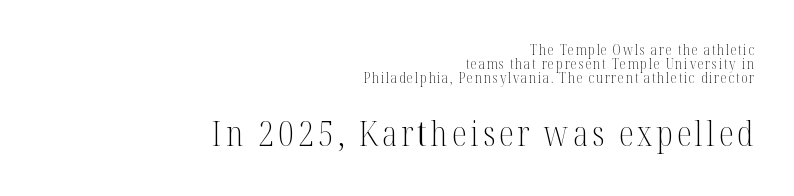
Varying glyph widths throughout — classic text-font behaviour. Small over large — that's the arrangement of the two blocks here. The specimen omits any rule beneath the text block's lines. A light-to-regular cut is what we see here. Every stem runs plumb, perpendicular to the baseline. Baseline-to-baseline distance is barely more than the letter height.
